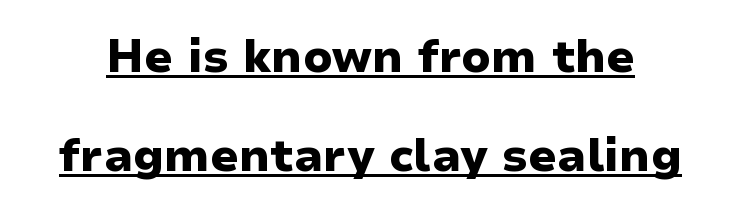
{"serif": "no", "italic": "no", "bold": "yes", "weight": "heavy", "width": "wide", "stroke_contrast": "low", "x_height": "medium", "monospaced": "no", "underline": "yes", "line_spacing": "loose", "line_spacing_ratio": 2.2, "letter_spacing": "normal", "letter_spacing_em": 0.0, "glyph_px": 45}
